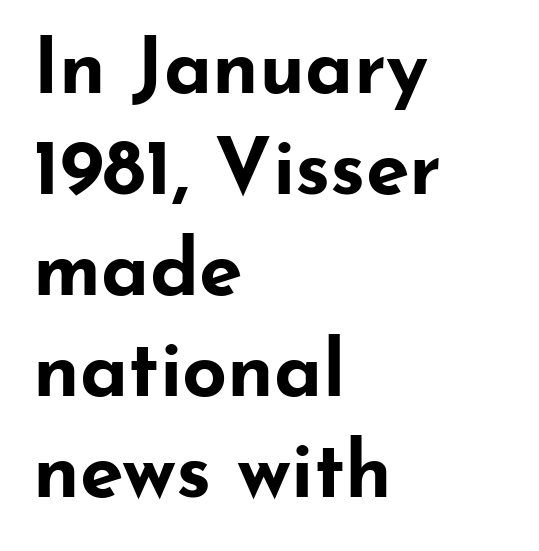
Q: Is the text bold? A: Yes.
Q: Is the text italic (slanted)? A: No, it is upright.
Q: Is the typeface a serif or a sans-serif typeface? A: Sans-serif.
Q: Is the text underlined? A: No.
Q: How is the paragraph aligned? A: Left-aligned.
Q: Is the spacing between letters normal or unusually wide? A: Normal.
Q: Is the spacing between lines tight, normal or loose? A: Normal.
Q: Width (condensed, normal, or wide)? A: Wide.
Q: Stroke contrast? A: Low.
Q: x-height? A: Small.
Q: Monospaced? A: No.
